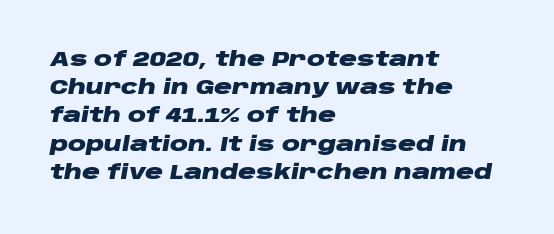
There is no visible air inserted between adjacent glyphs. The letters are slanted; this is an italic face. Reading down the block, your eye returns to a fixed left position each line. Stroke thickness is high; the sample reads as a true bold. These lines sit exactly where default settings would place them.
